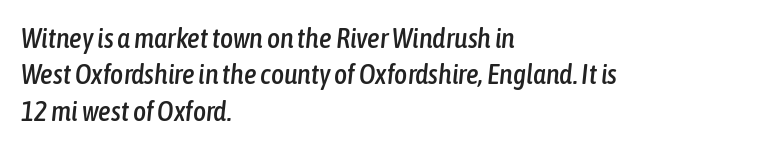
{"italic": "yes", "lean": "right", "slant_degrees": 6, "width": "condensed", "stroke_contrast": "low", "x_height": "medium", "monospaced": "no", "underline": "no", "align": "left", "line_spacing": "normal", "line_spacing_ratio": 1.3, "letter_spacing": "normal", "letter_spacing_em": 0.0, "glyph_px": 28}
